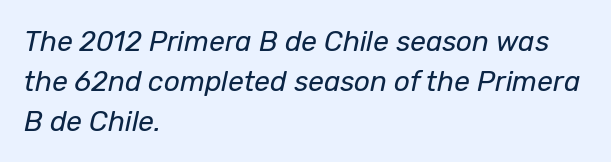
The image shows 28 px regular-weight type, italic (leaning right); set left-aligned, normal line spacing (1.42x), normal letter spacing, not underlined; low stroke contrast and a medium x-height.
